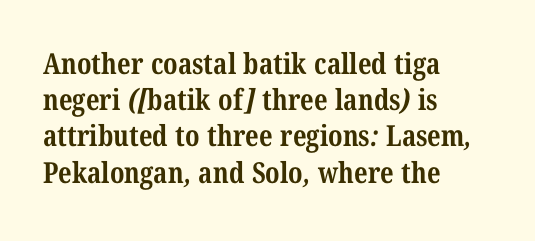
{"serif": "yes", "bold": "yes", "weight": "bold", "width": "condensed", "stroke_contrast": "medium", "x_height": "medium", "monospaced": "no", "underline": "no", "align": "left", "line_spacing": "normal", "line_spacing_ratio": 1.25, "letter_spacing": "normal", "letter_spacing_em": 0.0, "glyph_px": 29}
